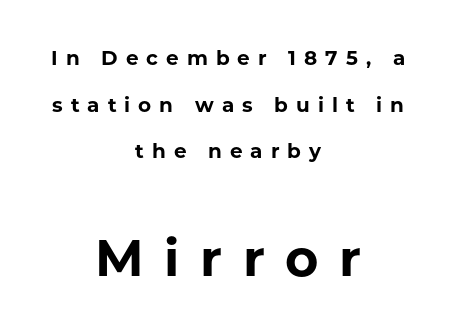
Do the characters align in a grid? No, the font is proportional. The designer dialed line spacing up above the default. The strip under each line holds only bare page. You can tell from the bare stems that sans-serif type was used. The lower block of text is set noticeably larger than the block above it. You can tell it's not italic because the verticals are truly vertical.
